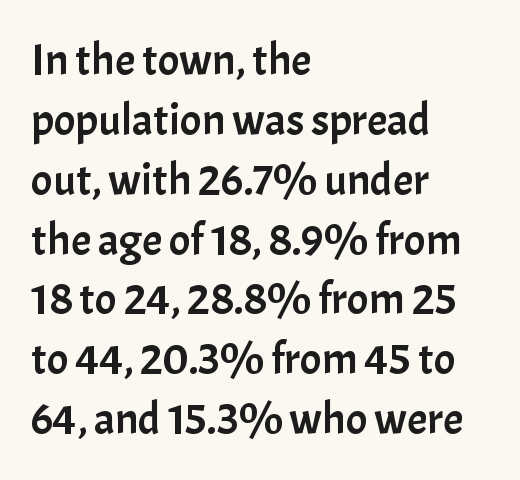
{"serif": "no", "italic": "no", "width": "normal", "stroke_contrast": "low", "x_height": "medium", "monospaced": "no", "underline": "no", "align": "left", "line_spacing": "normal", "line_spacing_ratio": 1.33, "letter_spacing": "normal", "letter_spacing_em": 0.0, "glyph_px": 45}
